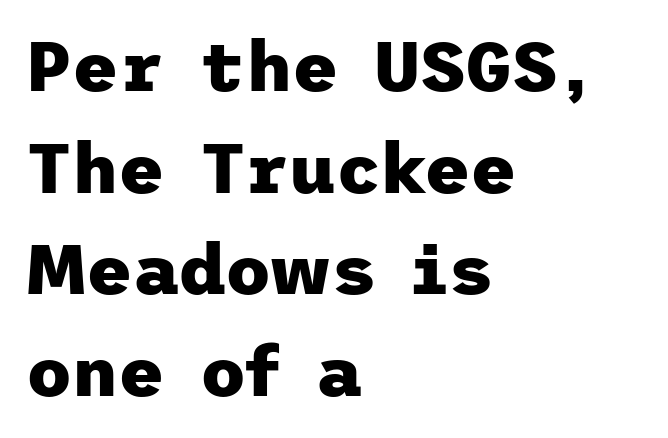
Q: Is the text bold? A: Yes.
Q: Is the text italic (slanted)? A: No, it is upright.
Q: Is the typeface a serif or a sans-serif typeface? A: Sans-serif.
Q: Is the text underlined? A: No.
Q: How is the paragraph aligned? A: Left-aligned.
Q: Is the spacing between letters normal or unusually wide? A: Normal.
Q: Is the spacing between lines tight, normal or loose? A: Normal.
Q: Width (condensed, normal, or wide)? A: Normal.
Q: Stroke contrast? A: Low.
Q: x-height? A: Medium.
